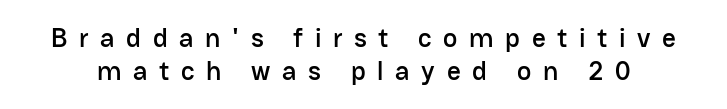
Tracking here is generous; glyphs stand well apart from one another. The baseline area is clear. The lettering holds an erect, upright posture throughout.
